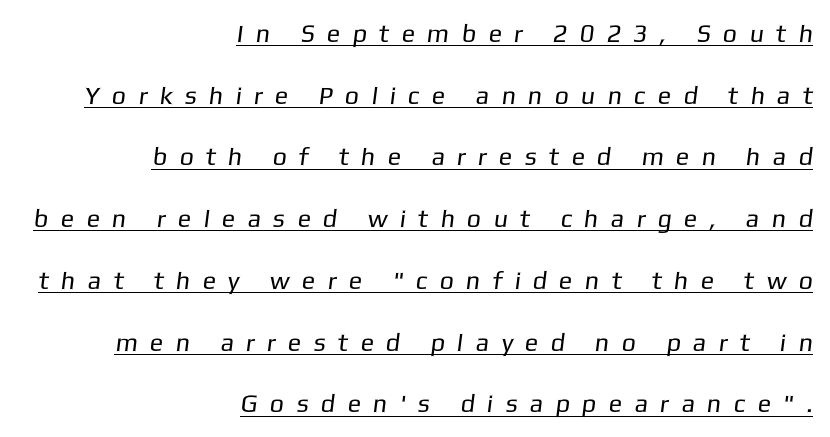
Compared with typical paragraphs, the rows here are farther apart. A student would call this right alignment; a typographer would say flush right, rag left. Unbolded letterforms with no extra heft. Compared with typical body copy, the letter spacing here is much looser. This sample carries an underscore along the baseline area.
